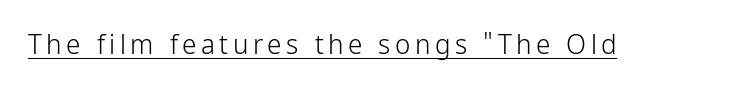
Notice how a bar underscores the lettering throughout. This is not heavy type; no bold has been used. The font's upright variant was chosen for this text.
